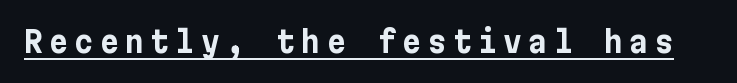
{"serif": "no", "italic": "no", "bold": "yes", "weight": "bold", "width": "normal", "stroke_contrast": "low", "x_height": "medium", "underline": "yes", "letter_spacing": "wide", "letter_spacing_em": 0.22, "glyph_px": 29}
